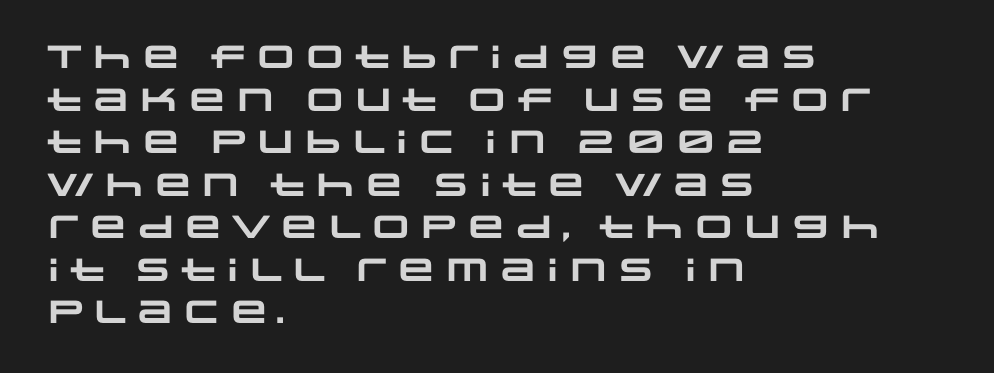
The image shows 32 px heavy, wide sans-serif type; set left-aligned, normal line spacing (1.33x), normal letter spacing, not underlined; low stroke contrast and a large x-height.
